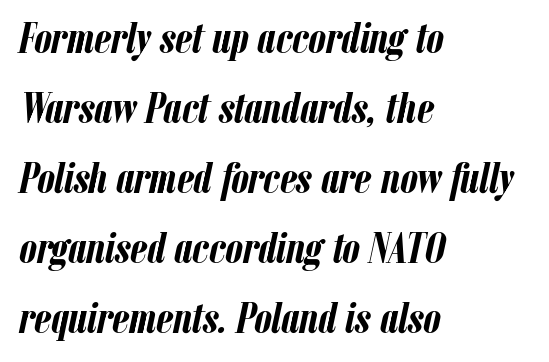
The image shows 44 px semibold, condensed type, italic (leaning right); set left-aligned, normal line spacing (1.59x), normal letter spacing, not underlined; low stroke contrast and a medium x-height.
